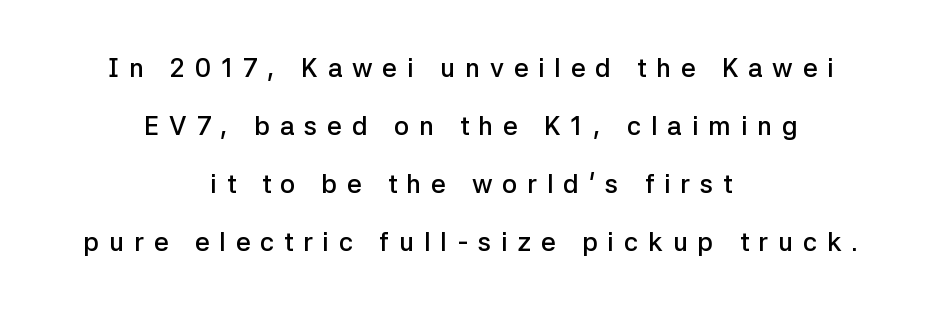
{"italic": "no", "bold": "semi", "underline": "no", "align": "center", "line_spacing": "loose", "line_spacing_ratio": 2.23, "letter_spacing": "wide", "letter_spacing_em": 0.38, "glyph_px": 26}
